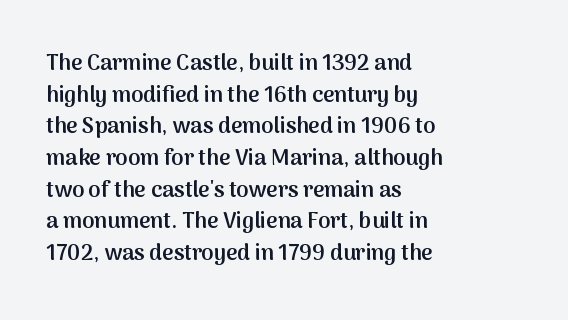
The passage shown stacks its lines at a standard gap. Beneath every word, the page is bare. The compositor pushed each line to the left boundary. Tall strokes in this sample are plumb rather than angled.
